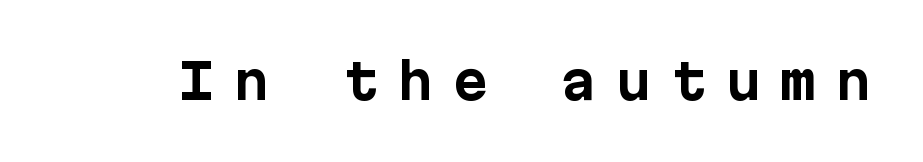
{"serif": "no", "italic": "no", "bold": "yes", "weight": "bold", "width": "normal", "stroke_contrast": "low", "x_height": "medium", "underline": "no", "letter_spacing": "wide", "letter_spacing_em": 0.39, "glyph_px": 48}
